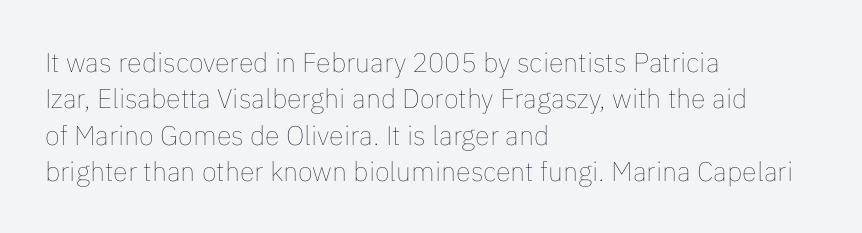
{"italic": "no", "bold": "no", "underline": "no", "align": "left", "line_spacing": "normal", "line_spacing_ratio": 1.35, "letter_spacing": "normal", "letter_spacing_em": 0.0, "glyph_px": 27}
